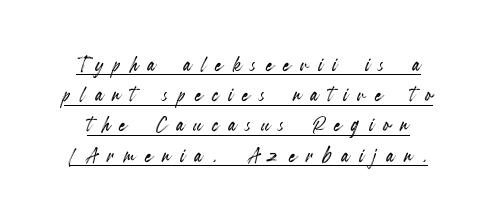
{"underline": "yes", "line_spacing": "tight", "line_spacing_ratio": 1.12, "letter_spacing": "wide", "letter_spacing_em": 0.37, "glyph_px": 27}
